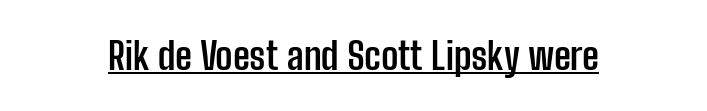
{"serif": "no", "italic": "no", "bold": "yes", "weight": "semibold", "width": "condensed", "stroke_contrast": "low", "x_height": "medium", "monospaced": "no", "underline": "yes", "letter_spacing": "normal", "letter_spacing_em": 0.0, "glyph_px": 38}
